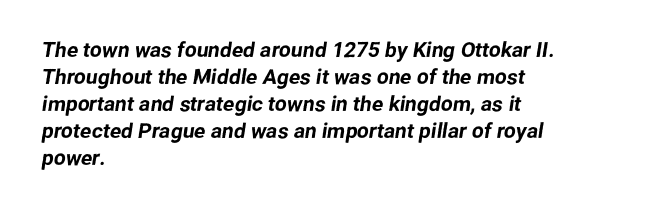
Q: Is the text underlined? A: No.
Q: How is the paragraph aligned? A: Left-aligned.
Q: Is the spacing between letters normal or unusually wide? A: Normal.
Q: Is the spacing between lines tight, normal or loose? A: Normal.
